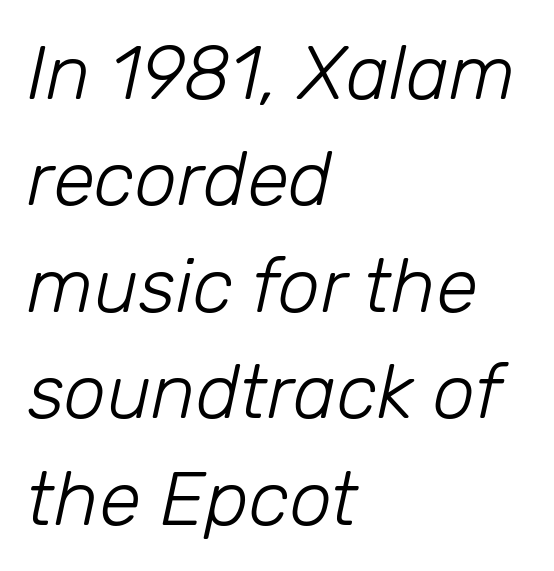
{"italic": "yes", "lean": "right", "slant_degrees": 12, "bold": "no", "weight": "light", "width": "normal", "stroke_contrast": "low", "x_height": "medium", "monospaced": "no", "underline": "no", "align": "left", "line_spacing": "normal", "line_spacing_ratio": 1.4, "letter_spacing": "normal", "letter_spacing_em": 0.0, "glyph_px": 76}
